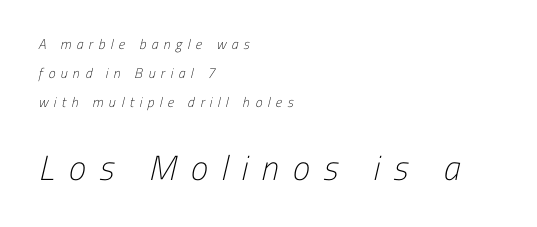
Which of the two is more prominent by size? The second, at the bottom. The designer dialed line spacing up above the default. Visually the block forms a straight wall on the left and a jagged coastline on the right. What kind of face is this? One without serifs — a sans. Caption: face not bold, strokes unweighted. Someone cranked the tracking dial way up on this one.
